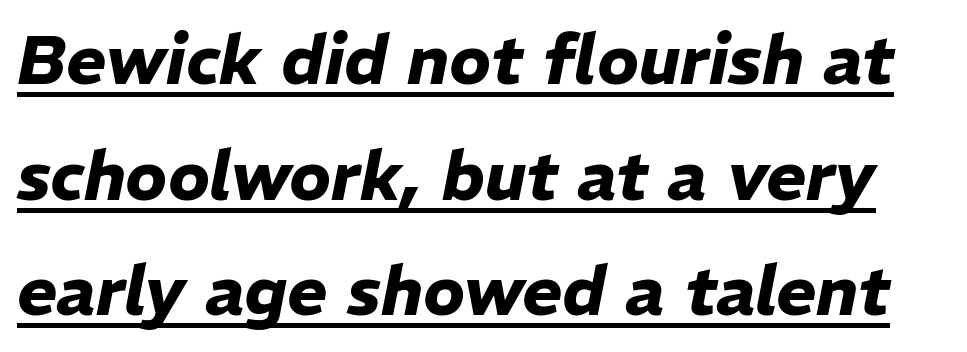
Q: Is the text bold? A: Yes.
Q: Is the text italic (slanted)? A: Yes, it leans right by about 11 degrees.
Q: Is the text underlined? A: Yes.
Q: Is the spacing between letters normal or unusually wide? A: Normal.
Q: Is the spacing between lines tight, normal or loose? A: Normal.
Q: Width (condensed, normal, or wide)? A: Normal.
Q: Stroke contrast? A: Low.
Q: x-height? A: Medium.
Q: Monospaced? A: No.
